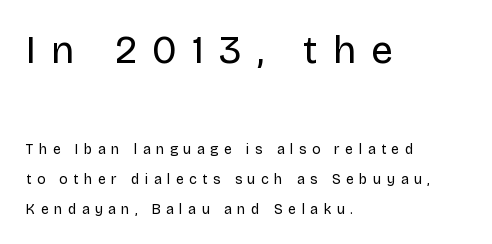
{"serif": "no", "italic": "no", "bold": "no", "weight": "regular", "width": "normal", "stroke_contrast": "low", "x_height": "large", "monospaced": "no", "underline": "no", "align": "left", "line_spacing": "loose", "line_spacing_ratio": 2.13, "letter_spacing": "wide", "letter_spacing_em": 0.39, "larger_block": "first", "size_ratio": 2.79, "glyph_px": 39}
